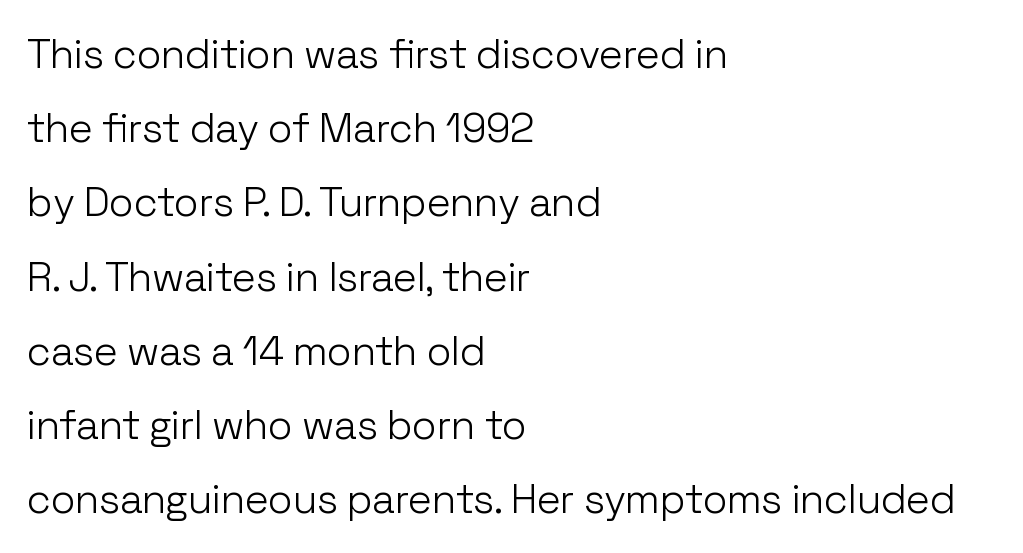
Q: Is the text bold? A: No.
Q: Is the text italic (slanted)? A: No, it is upright.
Q: Is the typeface a serif or a sans-serif typeface? A: Sans-serif.
Q: Is the text underlined? A: No.
Q: How is the paragraph aligned? A: Left-aligned.
Q: Is the spacing between letters normal or unusually wide? A: Normal.
Q: Width (condensed, normal, or wide)? A: Normal.
Q: Stroke contrast? A: Low.
Q: x-height? A: Medium.
Q: Monospaced? A: No.
